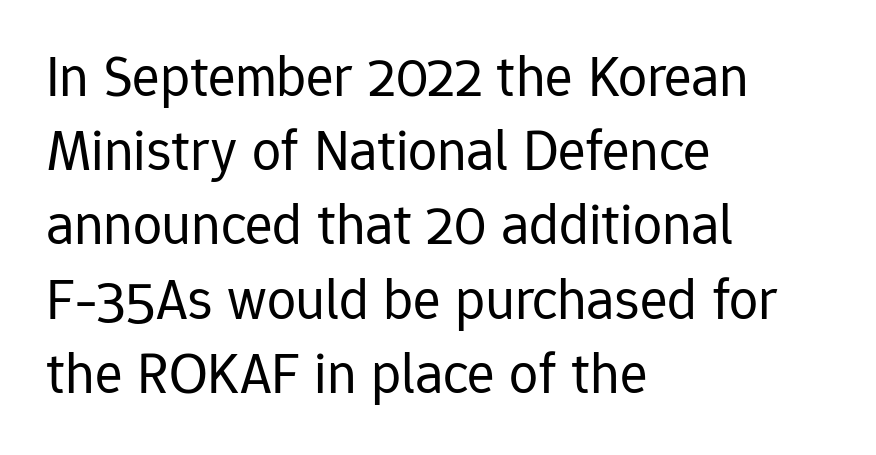
The image shows 58 px regular-weight sans-serif type, upright; set left-aligned, normal line spacing (1.28x), normal letter spacing, not underlined; low stroke contrast and a medium x-height.
